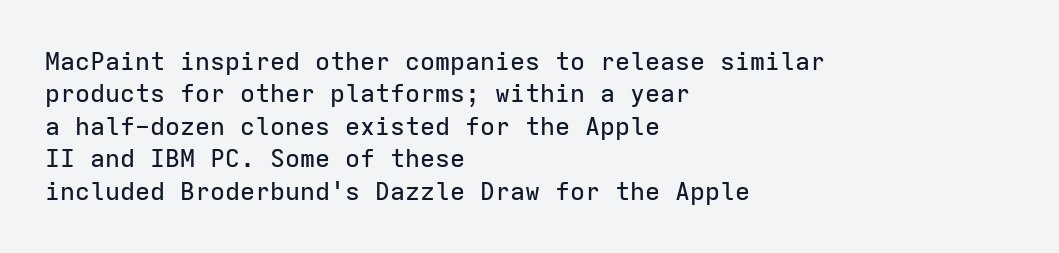
Is there much room between lines? A standard amount, neither cramped nor airy. The passage shown is not underscored anywhere. Visually the block forms a straight wall on the left and a jagged coastline on the right. The lettering holds an erect, upright posture throughout. This rendering leaves character spacing at its baseline value.
